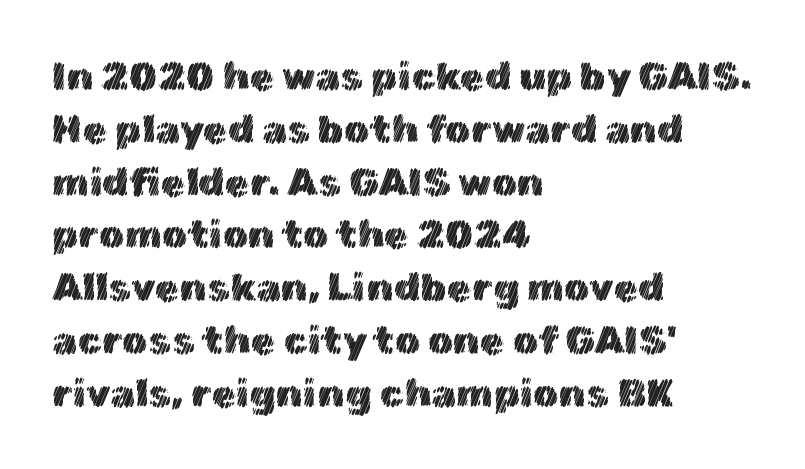
{"italic": "no", "width": "normal", "x_height": "medium", "monospaced": "no", "underline": "no", "align": "left", "line_spacing": "normal", "line_spacing_ratio": 1.32, "letter_spacing": "normal", "letter_spacing_em": 0.0, "glyph_px": 40}
